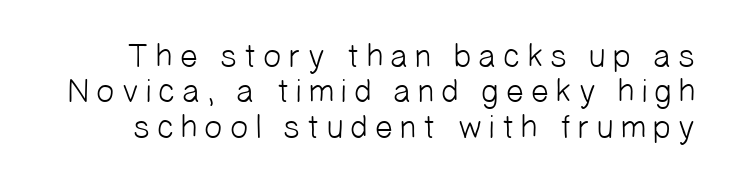
Q: Is the text bold? A: No.
Q: Is the typeface a serif or a sans-serif typeface? A: Sans-serif.
Q: Is the text underlined? A: No.
Q: Is the spacing between lines tight, normal or loose? A: Tight.
Q: Width (condensed, normal, or wide)? A: Normal.
Q: Stroke contrast? A: Low.
Q: x-height? A: Medium.
Q: Monospaced? A: No.
